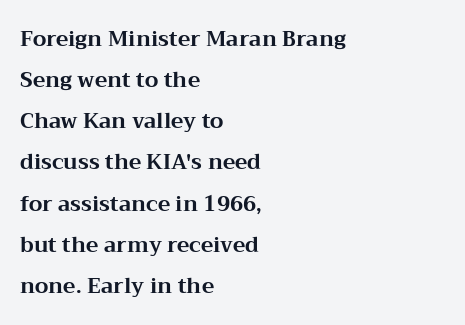
{"italic": "no", "bold": "yes", "underline": "no", "align": "left", "line_spacing": "loose", "line_spacing_ratio": 1.96, "letter_spacing": "normal", "letter_spacing_em": 0.0, "glyph_px": 21}
